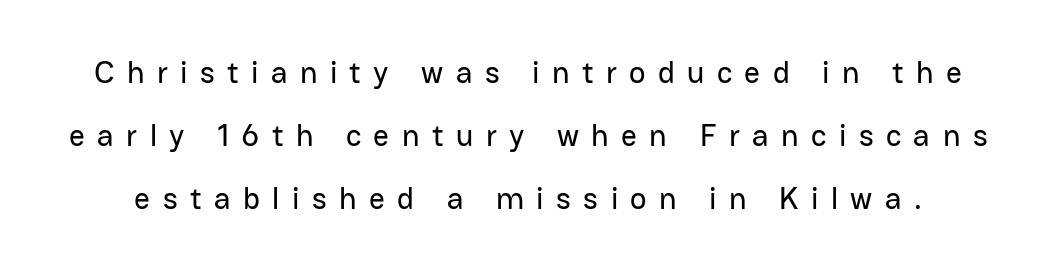
{"serif": "no", "italic": "no", "width": "normal", "stroke_contrast": "low", "x_height": "medium", "monospaced": "no", "underline": "no", "line_spacing": "loose", "line_spacing_ratio": 2.03, "letter_spacing": "wide", "letter_spacing_em": 0.4, "glyph_px": 31}
